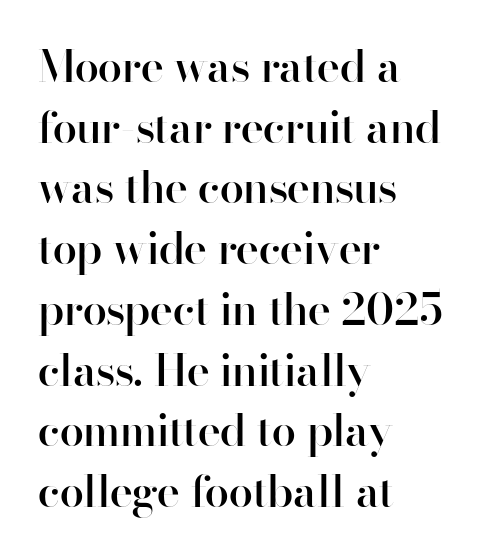
{"serif": "no", "italic": "no", "bold": "semi", "weight": "semibold", "width": "normal", "stroke_contrast": "high", "x_height": "small", "monospaced": "no", "underline": "no", "align": "left", "line_spacing": "normal", "line_spacing_ratio": 1.38, "letter_spacing": "normal", "letter_spacing_em": 0.0, "glyph_px": 44}
